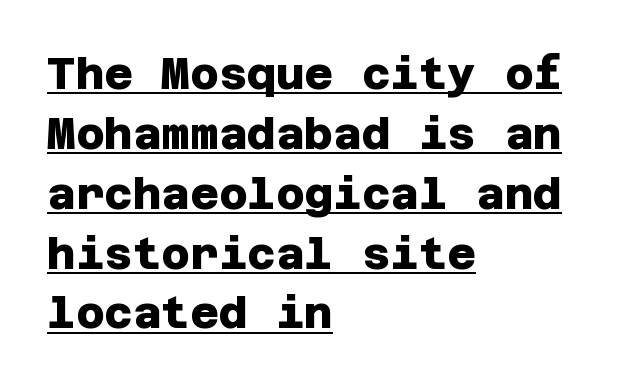
Q: Is the text bold? A: Yes.
Q: Is the typeface a serif or a sans-serif typeface? A: Sans-serif.
Q: Is the text underlined? A: Yes.
Q: How is the paragraph aligned? A: Left-aligned.
Q: Is the spacing between letters normal or unusually wide? A: Normal.
Q: Is the spacing between lines tight, normal or loose? A: Normal.
Q: Width (condensed, normal, or wide)? A: Normal.
Q: Stroke contrast? A: Low.
Q: x-height? A: Large.
